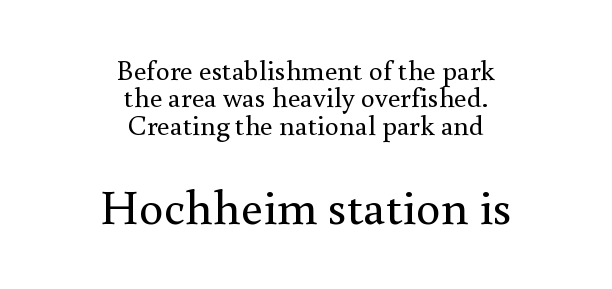
{"serif": "yes", "italic": "no", "bold": "no", "weight": "regular", "width": "normal", "stroke_contrast": "medium", "x_height": "small", "monospaced": "no", "underline": "no", "align": "center", "line_spacing": "tight", "line_spacing_ratio": 0.98, "letter_spacing": "normal", "letter_spacing_em": 0.0, "larger_block": "second", "size_ratio": 1.75, "glyph_px": 49}
